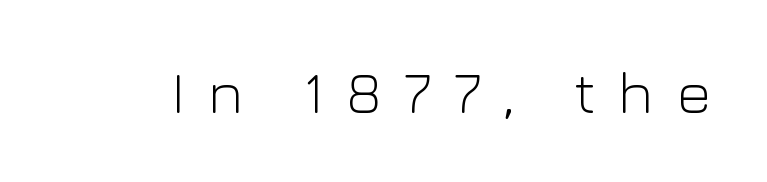
The image shows 60 px light sans-serif type, upright; set unusually wide letter spacing (+0.38 em), not underlined; low stroke contrast and a medium x-height.
